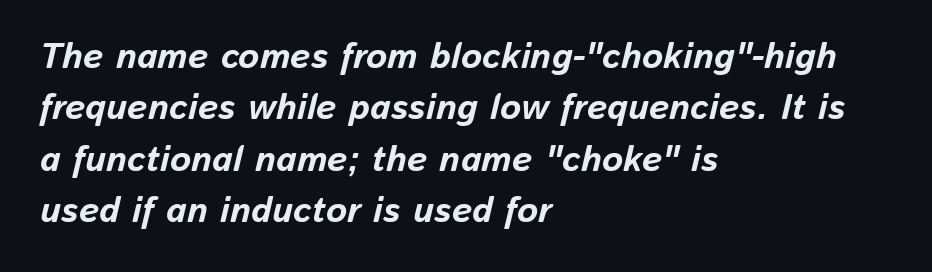
Plain, unruled lines of type. These lines keep a tight, regular rhythm from letter to letter. The rendering uses a moderate line-height, typical for paragraphs. This sample has the flowing, uneven cadence of proportional lettering. Heft: maximum for text — a bold.
